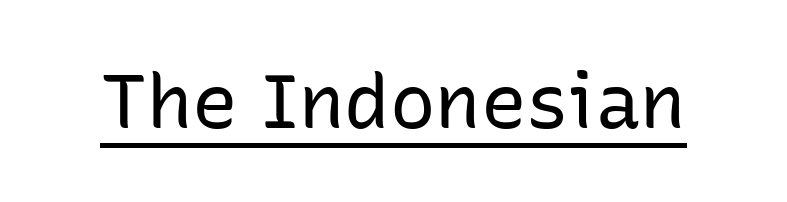
The image shows 76 px regular-weight sans-serif type, upright; set normal letter spacing, underlined; low stroke contrast and a medium x-height.
